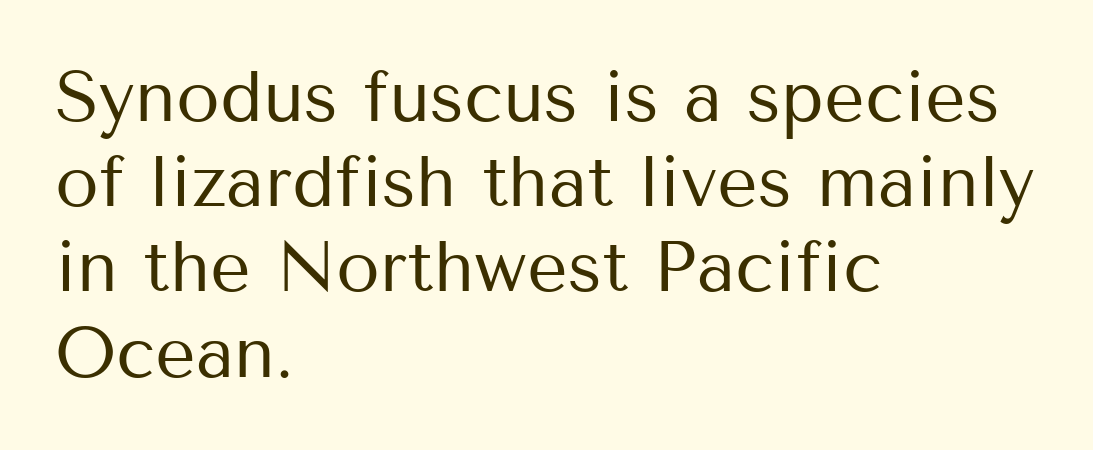
Q: Is the text bold? A: No.
Q: Is the text italic (slanted)? A: No, it is upright.
Q: Is the typeface a serif or a sans-serif typeface? A: Sans-serif.
Q: Is the text underlined? A: No.
Q: How is the paragraph aligned? A: Left-aligned.
Q: Is the spacing between letters normal or unusually wide? A: Normal.
Q: Width (condensed, normal, or wide)? A: Normal.
Q: Stroke contrast? A: Medium.
Q: x-height? A: Medium.
Q: Monospaced? A: No.
